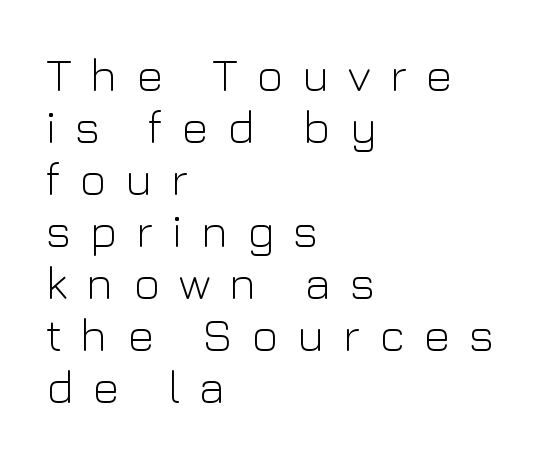
{"serif": "no", "italic": "no", "bold": "no", "weight": "light", "width": "normal", "stroke_contrast": "low", "x_height": "medium", "monospaced": "no", "underline": "no", "align": "left", "line_spacing": "tight", "line_spacing_ratio": 1.13, "letter_spacing": "wide", "letter_spacing_em": 0.41, "glyph_px": 46}
